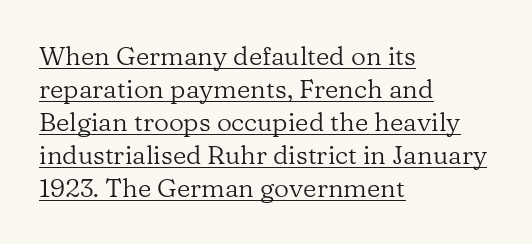
{"italic": "no", "bold": "no", "underline": "yes", "align": "left", "line_spacing": "normal", "line_spacing_ratio": 1.27, "letter_spacing": "normal", "letter_spacing_em": 0.0, "glyph_px": 26}
